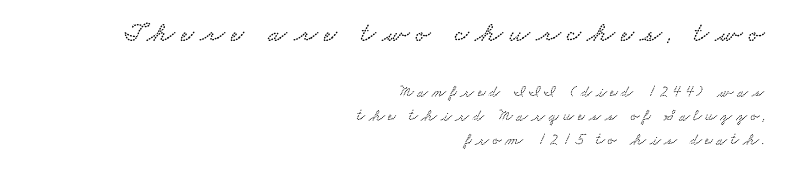
The image shows 28 px wide serif type; set right-aligned, normal line spacing (1.49x), unusually wide letter spacing (+0.23 em), not underlined; the first (top) block is 1.75x larger; low stroke contrast and a small x-height.
